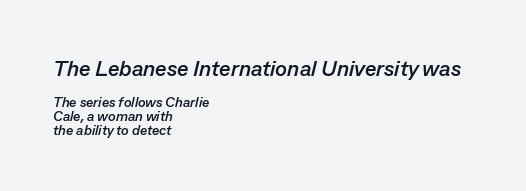
Q: Is the text bold? A: Yes.
Q: Is the text italic (slanted)? A: Yes, it leans right by about 13 degrees.
Q: Is the text underlined? A: No.
Q: How is the paragraph aligned? A: Left-aligned.
Q: Is the spacing between letters normal or unusually wide? A: Normal.
Q: Is the spacing between lines tight, normal or loose? A: Tight.
Q: Which block of text is set in a larger size, the first (top) or the second (bottom)? A: The first (top) one.
